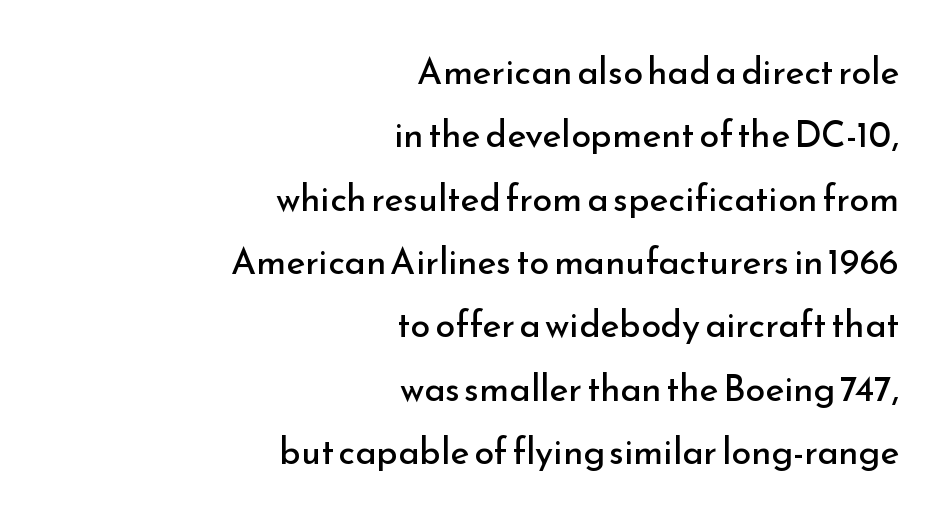
On a weight scale, this lands at 450 or below. Typeset ragged left — the right edge is the straight one. You could call the tracking neutral — neither tight nor loose. Unmarked baselines from the first word to the last. A typesetter would call this proportional, since set widths differ per character. Designer's note — italics off, roman on.
